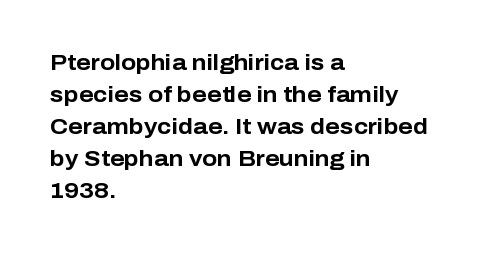
Q: Is the text bold? A: Yes.
Q: Is the text italic (slanted)? A: No, it is upright.
Q: Is the text underlined? A: No.
Q: How is the paragraph aligned? A: Left-aligned.
Q: Is the spacing between letters normal or unusually wide? A: Normal.
Q: Is the spacing between lines tight, normal or loose? A: Normal.
